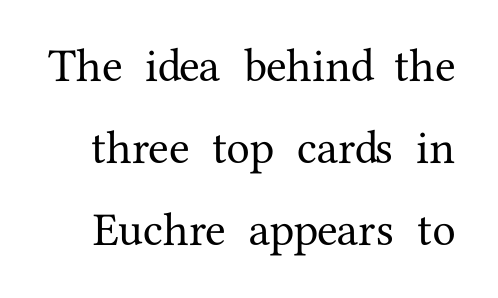
Q: Is the text italic (slanted)? A: No, it is upright.
Q: Is the typeface a serif or a sans-serif typeface? A: Serif.
Q: Is the text underlined? A: No.
Q: Is the spacing between letters normal or unusually wide? A: Normal.
Q: Width (condensed, normal, or wide)? A: Normal.
Q: Stroke contrast? A: Medium.
Q: x-height? A: Medium.
Q: Monospaced? A: No.
